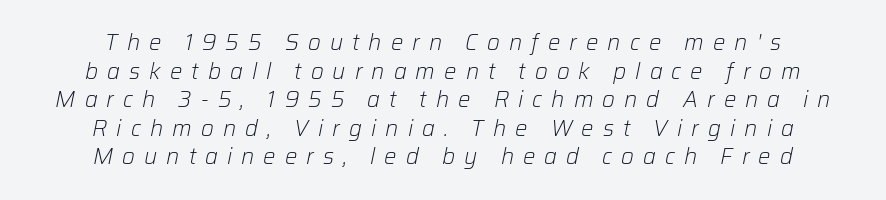
{"italic": "yes", "lean": "right", "slant_degrees": 12, "bold": "no", "underline": "no", "align": "center", "line_spacing": "normal", "line_spacing_ratio": 1.3, "letter_spacing": "wide", "letter_spacing_em": 0.41, "glyph_px": 22}
